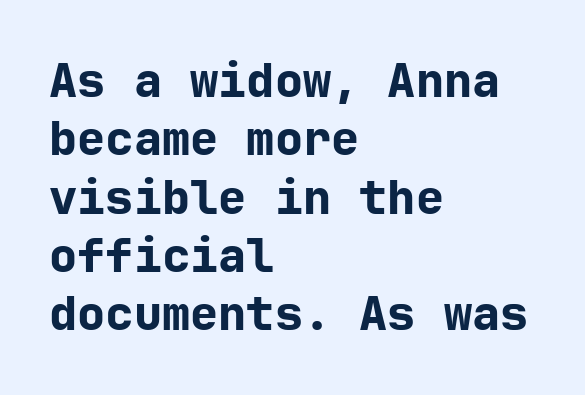
Rendered with straight, roman letterforms. Serifs: no, the terminals of the letterforms are clean. Plenty of ink on the page — the face is bold. Anything drawn beneath the words? Only blank space. The face used here is rendered with its standard letterfit.
